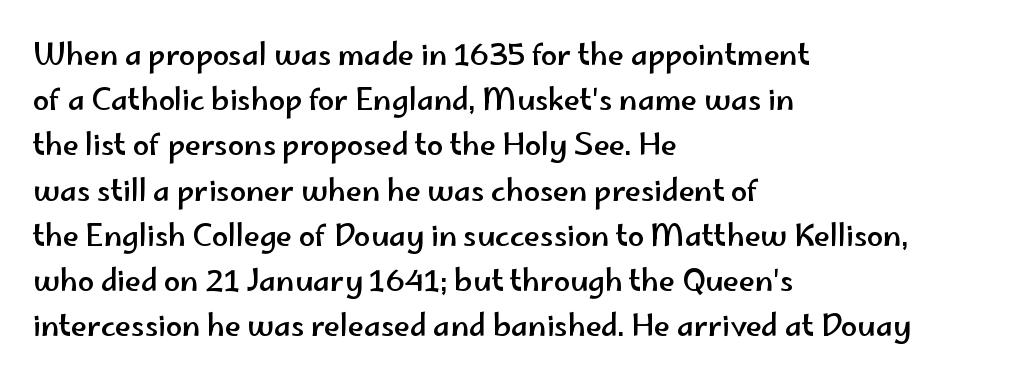
Q: Is the text italic (slanted)? A: No, it is upright.
Q: Is the typeface a serif or a sans-serif typeface? A: Sans-serif.
Q: Is the text underlined? A: No.
Q: How is the paragraph aligned? A: Left-aligned.
Q: Is the spacing between letters normal or unusually wide? A: Normal.
Q: Is the spacing between lines tight, normal or loose? A: Normal.
Q: Width (condensed, normal, or wide)? A: Wide.
Q: Stroke contrast? A: Low.
Q: x-height? A: Small.
Q: Monospaced? A: No.
